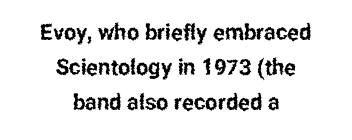
The image shows 22 px text type, upright; set centered, normal line spacing (1.6x), normal letter spacing, not underlined.
